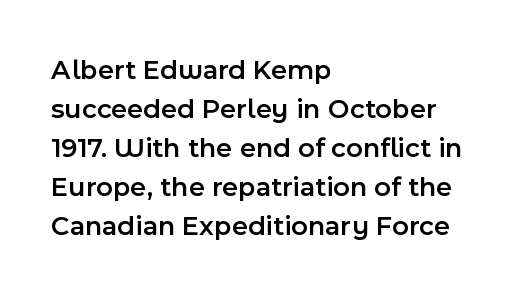
This is moderately heavy type, rendered in semibold. These lines are rendered in a variable-pitch font. To sum up the face: it is a sans, with no serifs. The lettering stays uniformly vertical, giving the passage a roman look.
